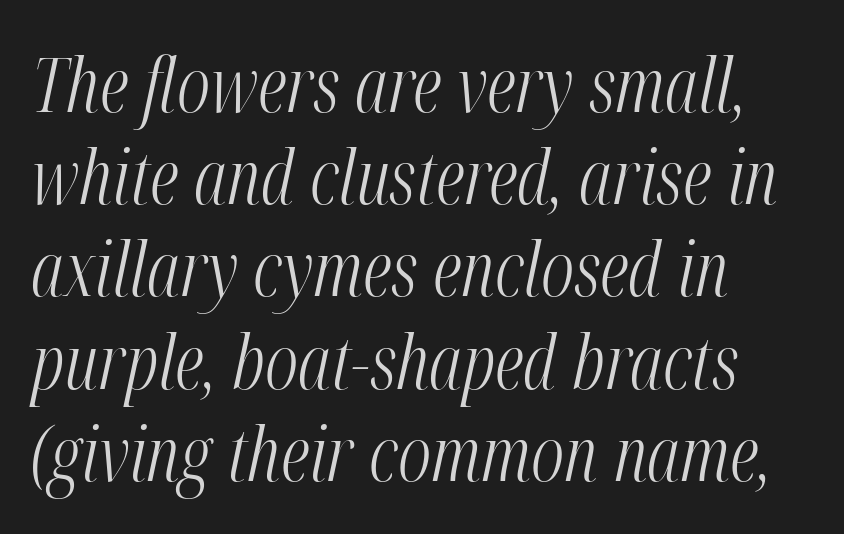
Q: Is the text bold? A: No.
Q: Is the text italic (slanted)? A: Yes, it leans right by about 12 degrees.
Q: Is the text underlined? A: No.
Q: How is the paragraph aligned? A: Left-aligned.
Q: Is the spacing between letters normal or unusually wide? A: Normal.
Q: Width (condensed, normal, or wide)? A: Condensed.
Q: Stroke contrast? A: Medium.
Q: x-height? A: Medium.
Q: Monospaced? A: No.
